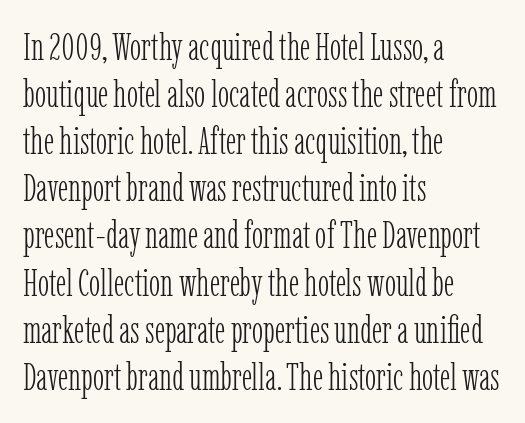
The image shows 38 px light, condensed serif type, upright; set left-aligned, line spacing 1.24x, normal letter spacing, not underlined; low stroke contrast and a medium x-height.
